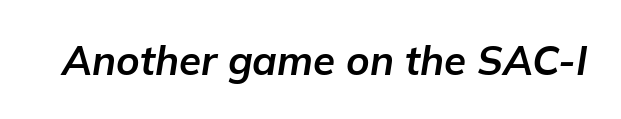
The image shows 40 px bold type, italic (leaning right); set normal letter spacing, not underlined; low stroke contrast and a medium x-height.
